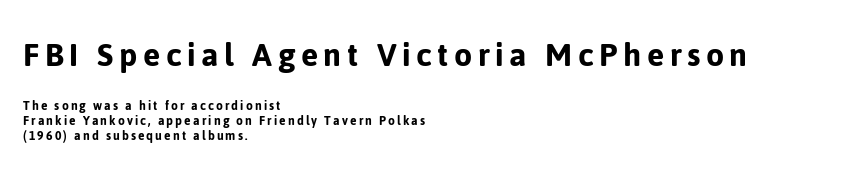
{"serif": "no", "italic": "no", "width": "normal", "stroke_contrast": "low", "x_height": "medium", "monospaced": "no", "underline": "no", "align": "left", "line_spacing": "tight", "line_spacing_ratio": 1.09, "larger_block": "first", "size_ratio": 2.64, "glyph_px": 37}
